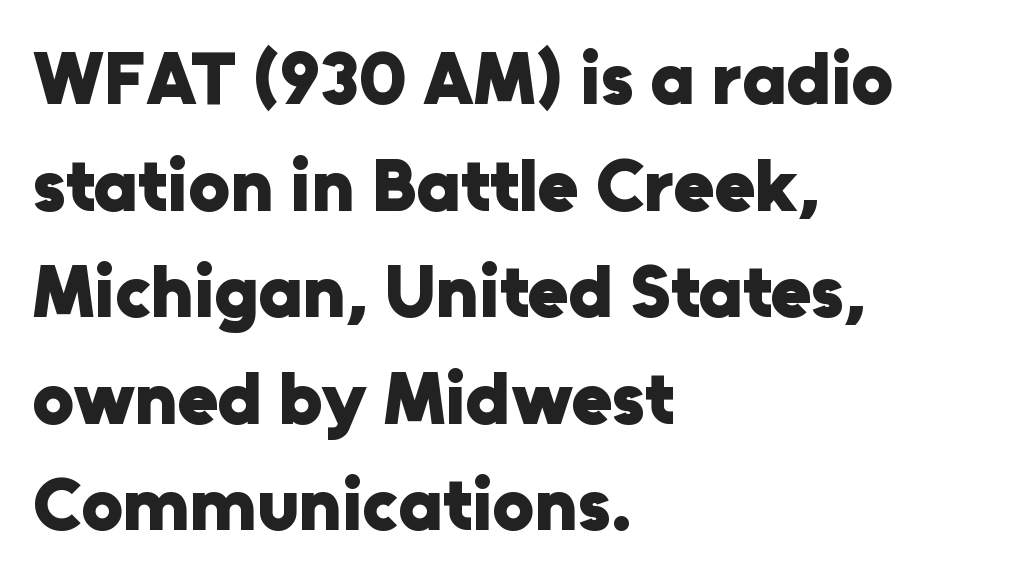
Q: Is the text bold? A: Yes.
Q: Is the text italic (slanted)? A: No, it is upright.
Q: Is the typeface a serif or a sans-serif typeface? A: Sans-serif.
Q: Is the text underlined? A: No.
Q: How is the paragraph aligned? A: Left-aligned.
Q: Is the spacing between letters normal or unusually wide? A: Normal.
Q: Is the spacing between lines tight, normal or loose? A: Normal.
Q: Width (condensed, normal, or wide)? A: Normal.
Q: Stroke contrast? A: Low.
Q: x-height? A: Medium.
Q: Monospaced? A: No.
